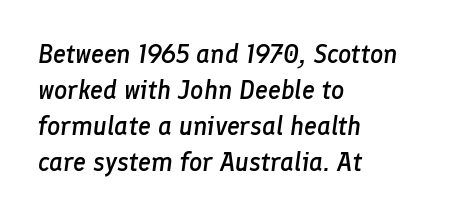
Teacher's note: observe the even left margin — that is flush-left alignment. A fair bit of extra ink — the face is semibold, not bold. Yep, that's italic — everything's leaning. Bare-footed words on every line. Look at the tracking — it's just the regular setting, nothing added. Does the leading feel generous? No, just average.
